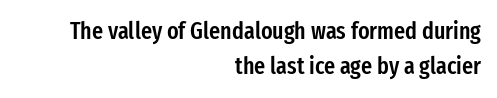
The image shows 24 px text type, upright; set right-aligned, normal line spacing (1.47x), normal letter spacing, not underlined.
